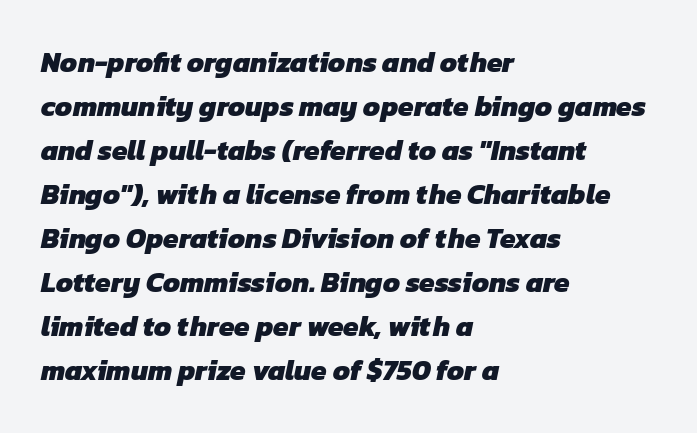
{"serif": "no", "bold": "yes", "weight": "heavy", "width": "normal", "stroke_contrast": "low", "x_height": "medium", "monospaced": "no", "underline": "no", "align": "left", "line_spacing": "normal", "line_spacing_ratio": 1.57, "letter_spacing": "normal", "letter_spacing_em": 0.0, "glyph_px": 28}
